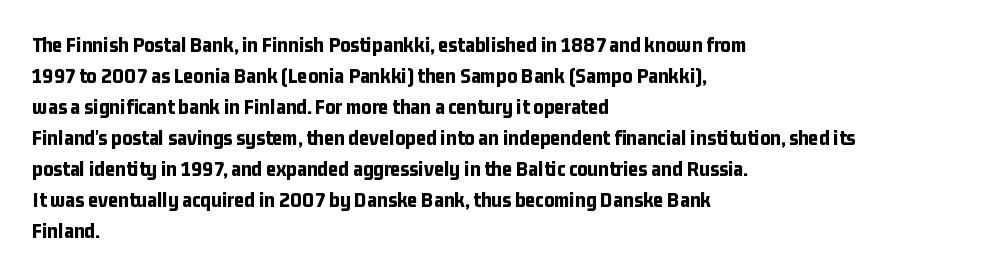
{"italic": "no", "bold": "yes", "underline": "no", "align": "left", "line_spacing": "normal", "line_spacing_ratio": 1.41, "letter_spacing": "normal", "letter_spacing_em": 0.0, "glyph_px": 22}
